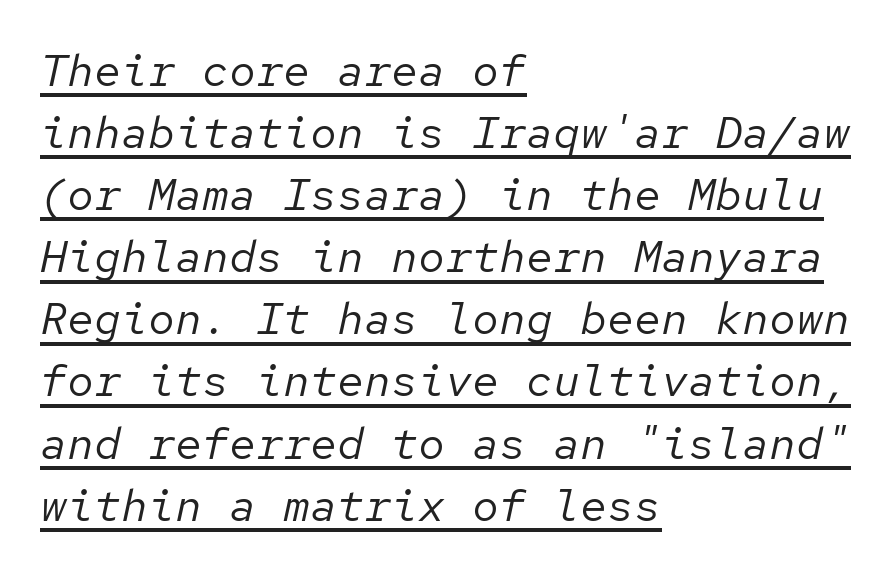
{"italic": "yes", "lean": "right", "slant_degrees": 12, "bold": "no", "weight": "regular", "width": "normal", "stroke_contrast": "low", "x_height": "medium", "monospaced": "yes", "underline": "yes", "align": "left", "line_spacing": "normal", "line_spacing_ratio": 1.38, "letter_spacing": "normal", "letter_spacing_em": 0.0, "glyph_px": 45}
